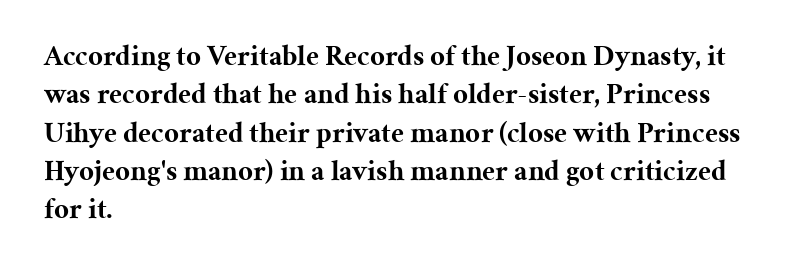
The image shows 29 px bold serif type, upright; set left-aligned, normal line spacing (1.32x), normal letter spacing, not underlined; medium stroke contrast and a medium x-height.
